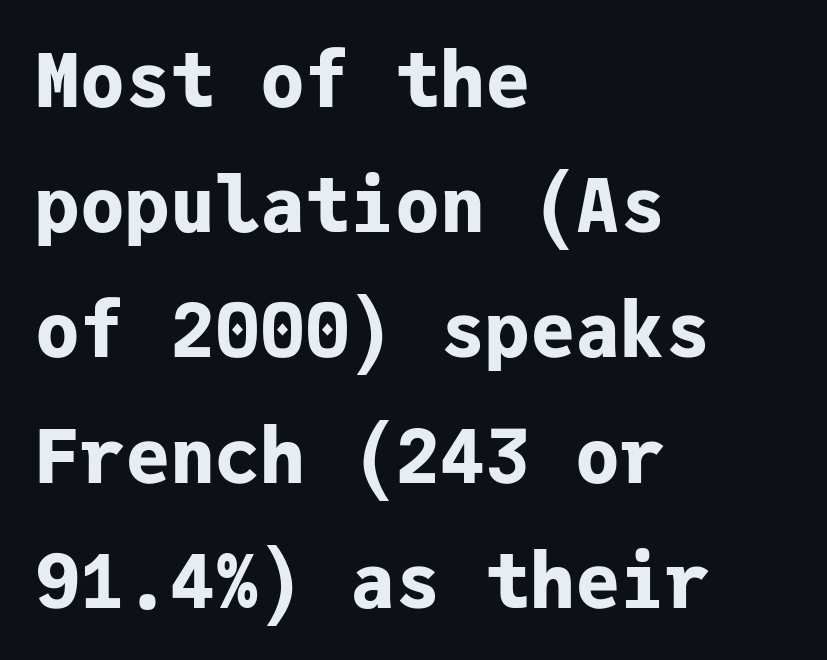
{"serif": "no", "italic": "no", "bold": "yes", "weight": "bold", "width": "normal", "stroke_contrast": "low", "x_height": "medium", "monospaced": "yes", "underline": "no", "align": "left", "line_spacing": "normal", "line_spacing_ratio": 1.67, "letter_spacing": "normal", "letter_spacing_em": 0.0, "glyph_px": 75}
